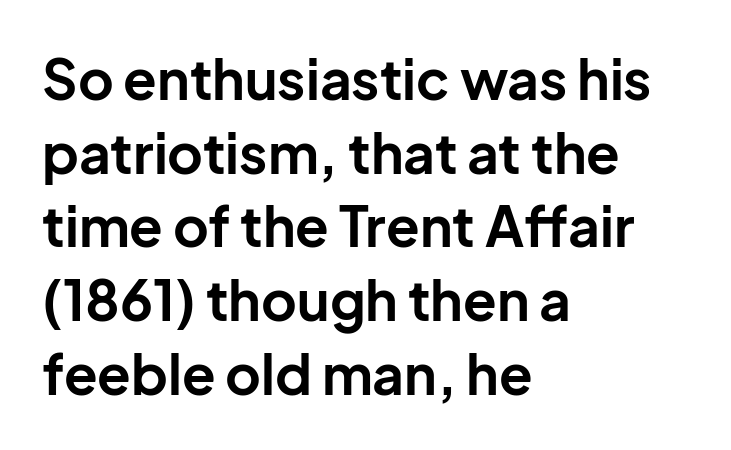
{"serif": "no", "italic": "no", "bold": "yes", "weight": "bold", "width": "normal", "stroke_contrast": "low", "x_height": "medium", "monospaced": "no", "underline": "no", "align": "left", "line_spacing": "normal", "line_spacing_ratio": 1.34, "letter_spacing": "normal", "letter_spacing_em": 0.0, "glyph_px": 55}
